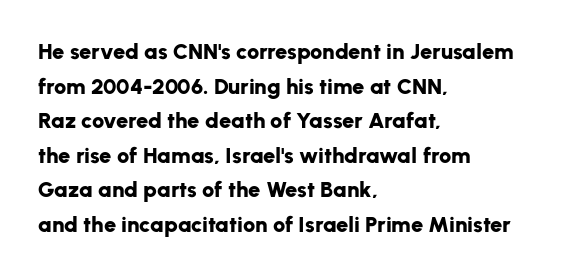
This sample uses an upright cut, with every glyph sitting square on the baseline. Whoever set this chose a conventional vertical rhythm. Students, note that the glyphs here touch the page at normal intervals. Strokes here are thick enough to call this a true bold.
